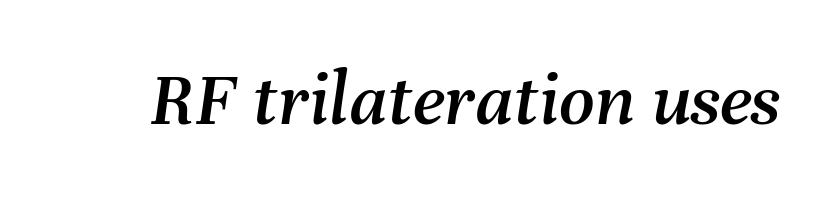
The glyphs are unaccompanied by any horizontal stroke below them. Observe the lean: these are italic letterforms. Compared with typical body copy, the letter spacing here is the same. These lines are rendered in a variable-pitch font.
